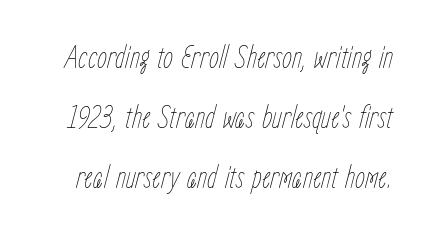
Weight class: somewhere from thin through regular. Just letters on the line, the space beneath them empty. Short note: letters normally spaced. Spacing verdict: proportional, widths tailored to each character. Characters are canted at an angle relative to the baseline's perpendicular.
